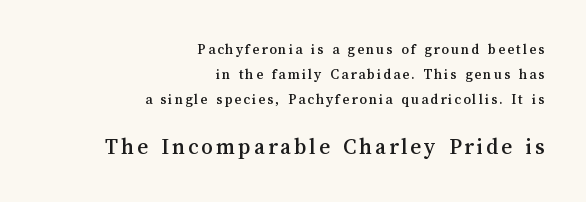
Line ends are locked; line starts wander. You get the small type first, then a jump to larger type. A typesetter would call this leading conventional body-copy spacing. A roman cut, with each character standing at attention.
